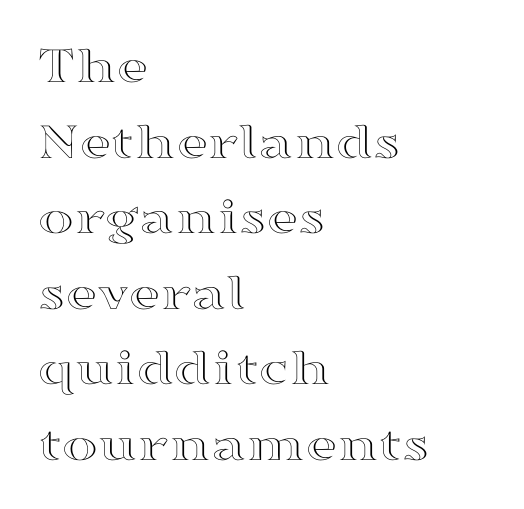
Proportional: the letters do not fall into vertical columns. Caption: multi-line text, flush left, ragged right. A bare baseline throughout the passage. Does the leading feel generous? No, just average. Rendered with straight, roman letterforms.
